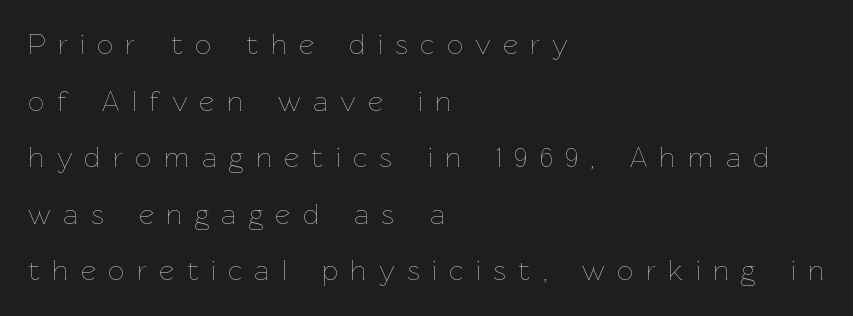
Q: Is the text bold? A: No.
Q: Is the text italic (slanted)? A: No, it is upright.
Q: Is the text underlined? A: No.
Q: How is the paragraph aligned? A: Left-aligned.
Q: Is the spacing between letters normal or unusually wide? A: Unusually wide.
Q: Is the spacing between lines tight, normal or loose? A: Loose.
Q: Width (condensed, normal, or wide)? A: Normal.
Q: Stroke contrast? A: Low.
Q: x-height? A: Medium.
Q: Monospaced? A: No.
